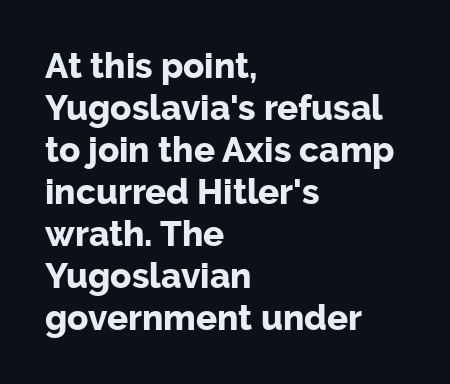
The image shows 35 px bold sans-serif type, upright; set left-aligned, line spacing 1.2x, normal letter spacing, not underlined; low stroke contrast and a medium x-height.
